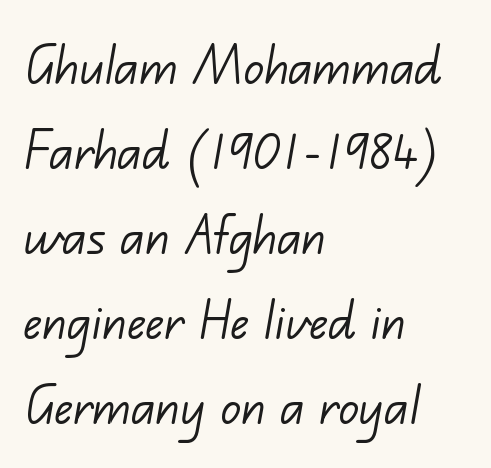
The image shows 62 px light sans-serif type; set left-aligned, normal line spacing (1.37x), normal letter spacing, not underlined; low stroke contrast and a small x-height.
